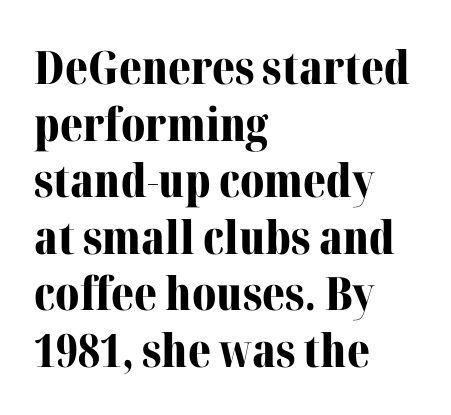
Q: Is the text bold? A: Yes.
Q: Is the text italic (slanted)? A: No, it is upright.
Q: Is the typeface a serif or a sans-serif typeface? A: Serif.
Q: Is the text underlined? A: No.
Q: How is the paragraph aligned? A: Left-aligned.
Q: Is the spacing between letters normal or unusually wide? A: Normal.
Q: Width (condensed, normal, or wide)? A: Normal.
Q: Stroke contrast? A: Medium.
Q: x-height? A: Medium.
Q: Monospaced? A: No.
